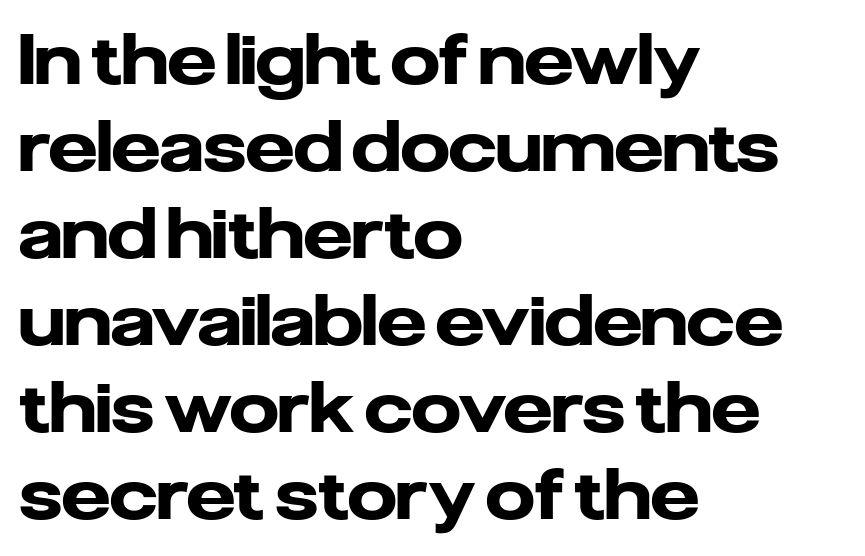
The image shows 69 px heavy sans-serif type, upright; set left-aligned, normal line spacing (1.26x), normal letter spacing, not underlined; low stroke contrast and a medium x-height.
